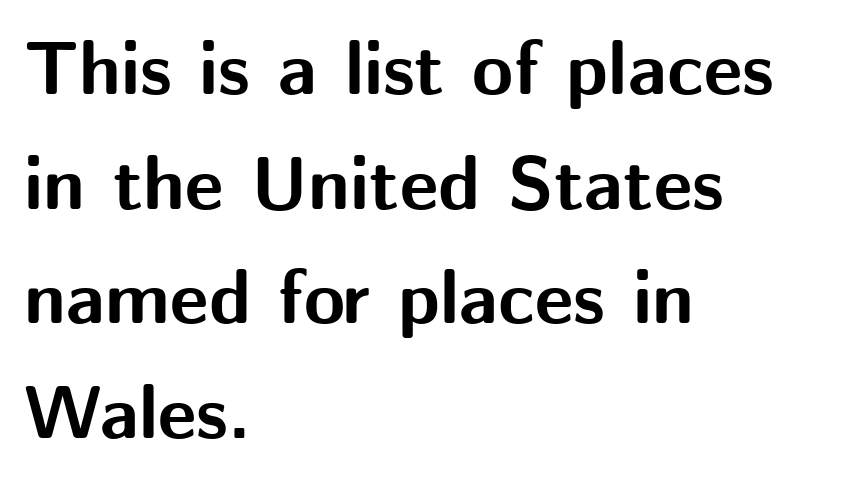
The image shows 75 px bold sans-serif type, upright; set left-aligned, normal line spacing (1.53x), normal letter spacing, not underlined; medium stroke contrast and a medium x-height.
